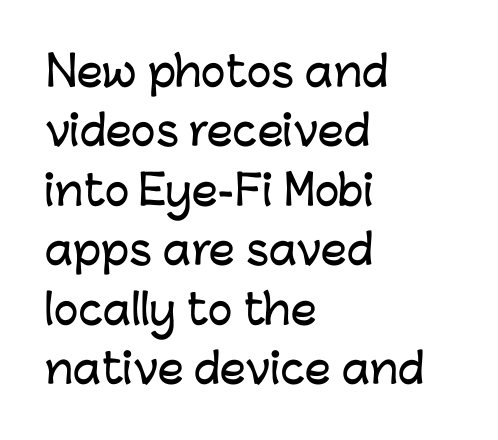
The image shows 41 px sans-serif type, upright; set left-aligned, normal line spacing (1.45x), normal letter spacing, not underlined; low stroke contrast and a medium x-height.
